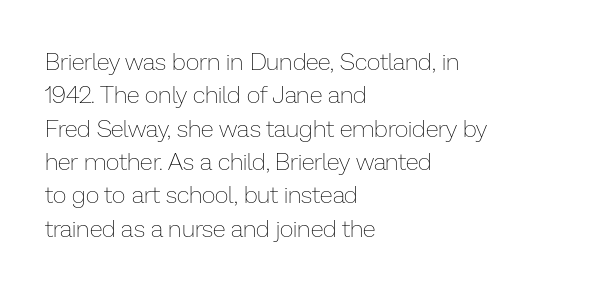
{"italic": "no", "bold": "no", "underline": "no", "align": "left", "line_spacing": "normal", "line_spacing_ratio": 1.39, "letter_spacing": "normal", "letter_spacing_em": 0.0, "glyph_px": 24}
